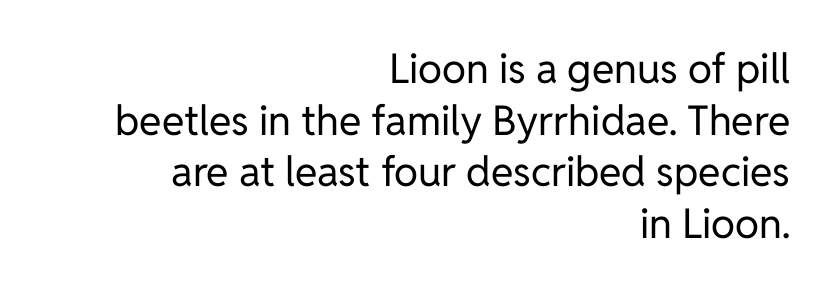
The lettering stays uniformly vertical, giving the passage a roman look. Check the space under the baseline: it is left empty. Are there feet on the stems? There aren't — it's a sans. Note the varied advance widths — an 'i' is clearly narrower than an 'm'. The ragged edge is on the left, which tells us the setting is flush right. Short note: letters normally spaced.
